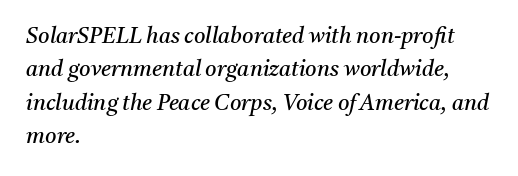
Q: Is the text bold? A: No.
Q: Is the text italic (slanted)? A: Yes, it leans right by about 11 degrees.
Q: Is the text underlined? A: No.
Q: How is the paragraph aligned? A: Left-aligned.
Q: Is the spacing between letters normal or unusually wide? A: Normal.
Q: Is the spacing between lines tight, normal or loose? A: Normal.
